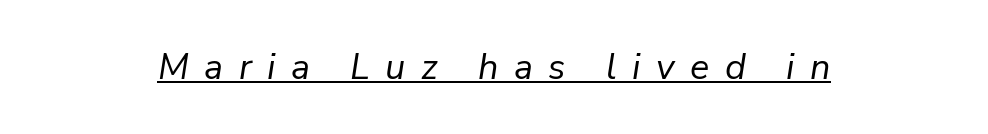
Q: Is the text bold? A: No.
Q: Is the text italic (slanted)? A: Yes, it leans right by about 9 degrees.
Q: Is the text underlined? A: Yes.
Q: How is the paragraph aligned? A: Centered.
Q: Is the spacing between letters normal or unusually wide? A: Unusually wide.
Q: Width (condensed, normal, or wide)? A: Normal.
Q: Stroke contrast? A: Low.
Q: x-height? A: Medium.
Q: Monospaced? A: No.
